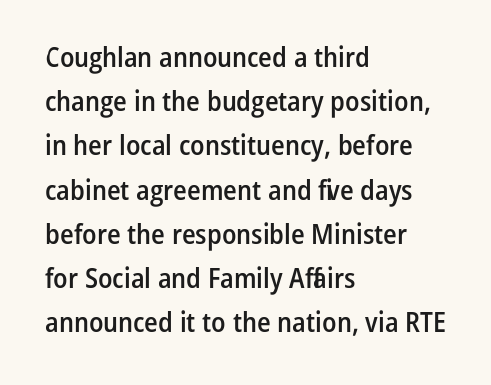
The image shows 28 px semibold, condensed sans-serif type, upright; set left-aligned, normal line spacing (1.58x), normal letter spacing, not underlined; low stroke contrast and a medium x-height.
